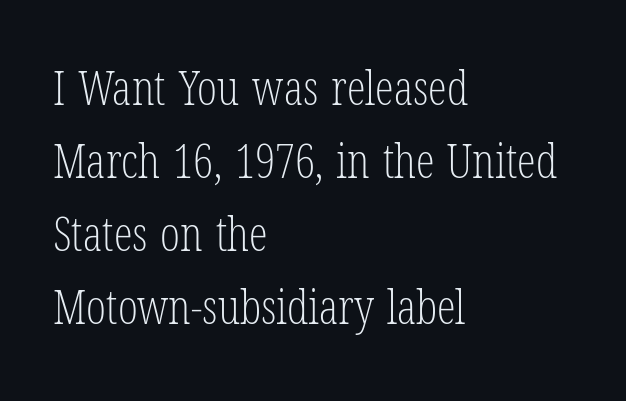
The letterforms sit at book weight or below. The typesetter chose a ragged-right arrangement here. The lettering stays uniformly vertical, giving the passage a roman look. Honestly, the letter spacing is just normal — you wouldn't notice it. Serifs: yes, visible at the terminals of the letterforms.
